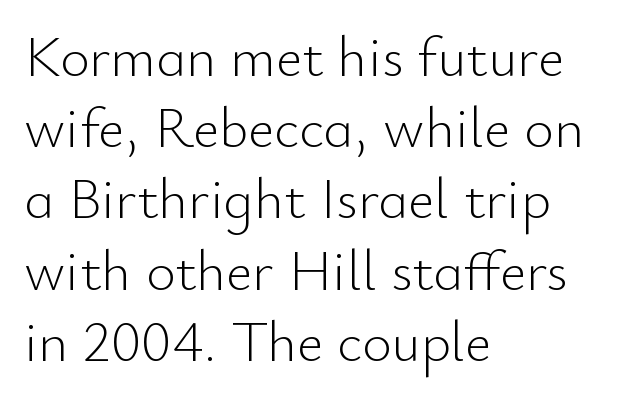
Q: Is the text bold? A: No.
Q: Is the text italic (slanted)? A: No, it is upright.
Q: Is the typeface a serif or a sans-serif typeface? A: Sans-serif.
Q: Is the text underlined? A: No.
Q: How is the paragraph aligned? A: Left-aligned.
Q: Is the spacing between letters normal or unusually wide? A: Normal.
Q: Is the spacing between lines tight, normal or loose? A: Normal.
Q: Width (condensed, normal, or wide)? A: Normal.
Q: Stroke contrast? A: Low.
Q: x-height? A: Small.
Q: Monospaced? A: No.
